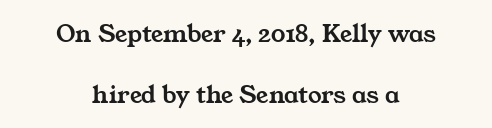
{"underline": "no", "align": "center", "line_spacing": "loose", "line_spacing_ratio": 2.27, "letter_spacing": "normal", "letter_spacing_em": 0.0, "glyph_px": 27}
